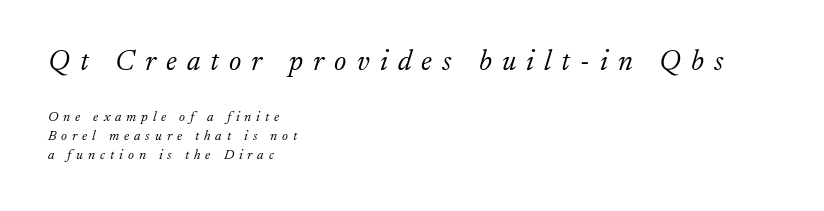
The designer went with a serif here, giving each stem small feet. Do the characters align in a grid? No, the font is proportional. The weight would be labelled regular, book, light, or lighter still. Just letters on the line, the space beneath them empty.
